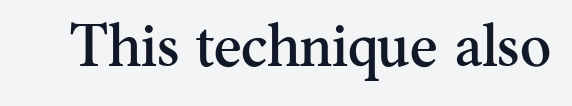
The space beneath each line is pristine and unruled. Nothing unusual about the tracking: characters are spaced as the font intends. Proportional: the letters do not fall into vertical columns. Ordinary non-slanted type is in use.
